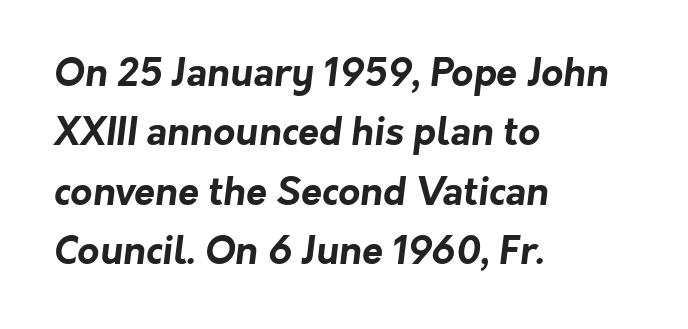
{"serif": "no", "bold": "yes", "weight": "bold", "width": "normal", "stroke_contrast": "low", "x_height": "medium", "monospaced": "no", "underline": "no", "align": "left", "line_spacing": "normal", "line_spacing_ratio": 1.56, "letter_spacing": "normal", "letter_spacing_em": 0.0, "glyph_px": 38}
